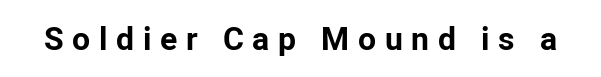
{"serif": "no", "italic": "no", "bold": "yes", "weight": "bold", "width": "normal", "stroke_contrast": "low", "x_height": "medium", "monospaced": "no", "underline": "no", "letter_spacing": "wide", "letter_spacing_em": 0.27, "glyph_px": 32}
